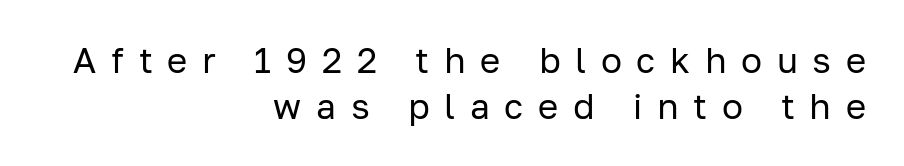
{"serif": "no", "italic": "no", "bold": "no", "weight": "regular", "width": "normal", "stroke_contrast": "low", "x_height": "medium", "monospaced": "no", "underline": "no", "align": "right", "line_spacing": "normal", "line_spacing_ratio": 1.32, "letter_spacing": "wide", "letter_spacing_em": 0.42, "glyph_px": 35}
